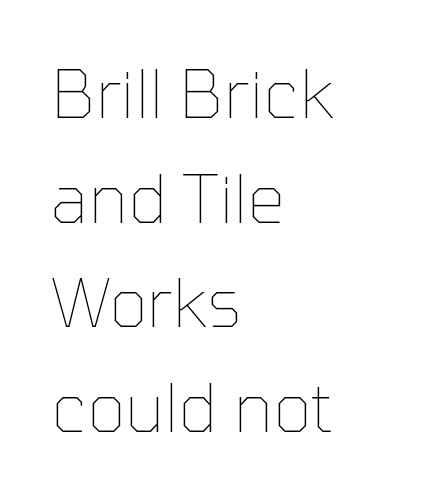
Q: Is the text bold? A: No.
Q: Is the text italic (slanted)? A: No, it is upright.
Q: Is the text underlined? A: No.
Q: How is the paragraph aligned? A: Left-aligned.
Q: Is the spacing between letters normal or unusually wide? A: Normal.
Q: Is the spacing between lines tight, normal or loose? A: Normal.
Q: Width (condensed, normal, or wide)? A: Normal.
Q: Stroke contrast? A: Low.
Q: x-height? A: Medium.
Q: Monospaced? A: No.
